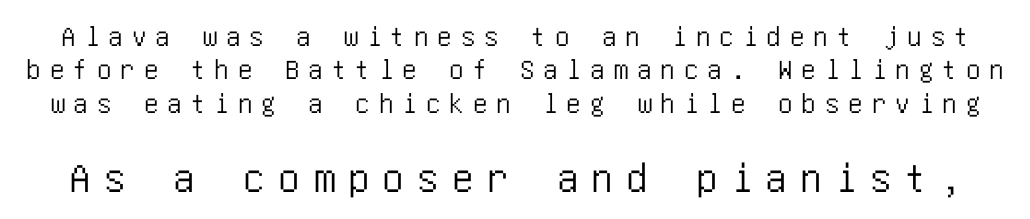
{"serif": "no", "italic": "no", "width": "condensed", "stroke_contrast": "low", "x_height": "large", "underline": "no", "line_spacing": "tight", "line_spacing_ratio": 1.15, "letter_spacing": "wide", "letter_spacing_em": 0.31, "larger_block": "second", "size_ratio": 1.48, "glyph_px": 43}
